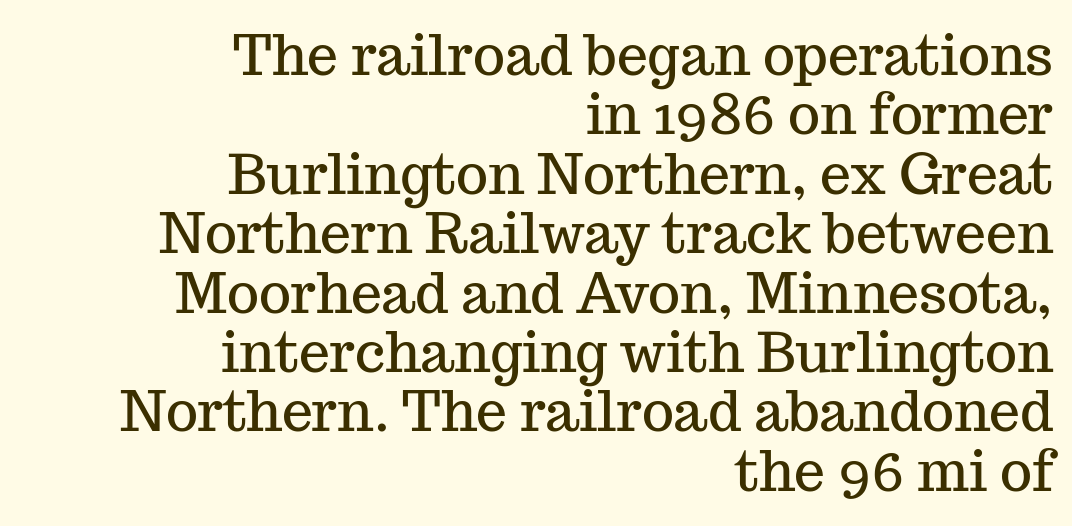
Q: Is the text italic (slanted)? A: No, it is upright.
Q: Is the typeface a serif or a sans-serif typeface? A: Serif.
Q: Is the text underlined? A: No.
Q: How is the paragraph aligned? A: Right-aligned.
Q: Is the spacing between letters normal or unusually wide? A: Normal.
Q: Is the spacing between lines tight, normal or loose? A: Tight.
Q: Width (condensed, normal, or wide)? A: Normal.
Q: Stroke contrast? A: Medium.
Q: x-height? A: Medium.
Q: Monospaced? A: No.
